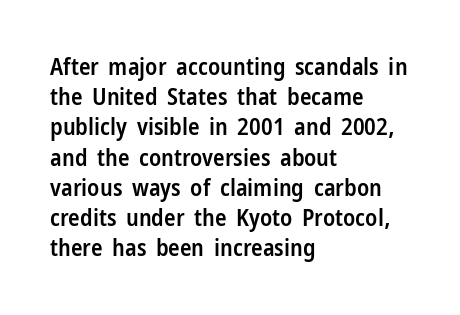
The image shows 24 px text type, upright; set left-aligned, normal line spacing (1.26x), normal letter spacing, not underlined.
